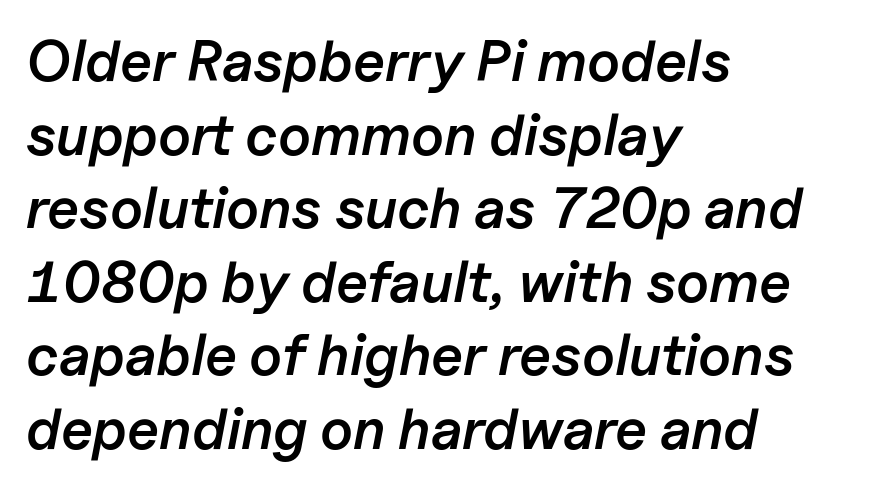
Regular leading. The font is running at a semibold setting, under full bold. Each row of text sits above clean, open space. Notice how the passage keeps a crisp vertical edge on the left only. The rendering uses natural spacing where letterforms have individual widths.
